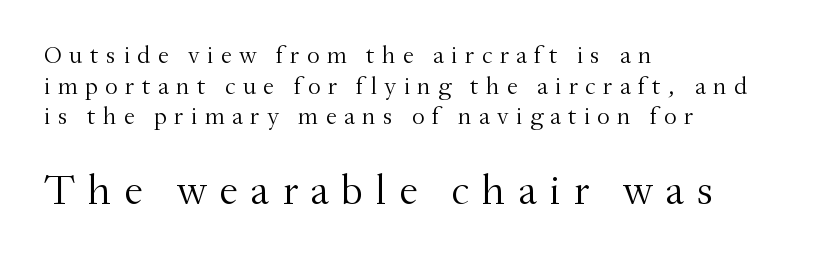
{"serif": "yes", "italic": "no", "bold": "no", "weight": "light", "width": "normal", "stroke_contrast": "medium", "x_height": "small", "monospaced": "no", "underline": "no", "align": "left", "line_spacing_ratio": 1.23, "letter_spacing": "wide", "letter_spacing_em": 0.29, "larger_block": "second", "size_ratio": 1.72, "glyph_px": 43}
